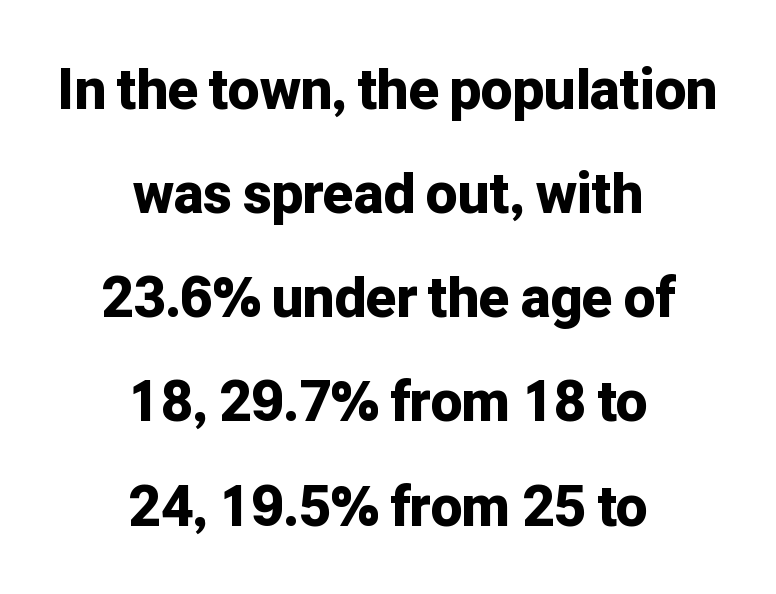
The image shows 56 px bold sans-serif type, upright; set centered, line spacing 1.86x, normal letter spacing, not underlined; low stroke contrast and a medium x-height.
